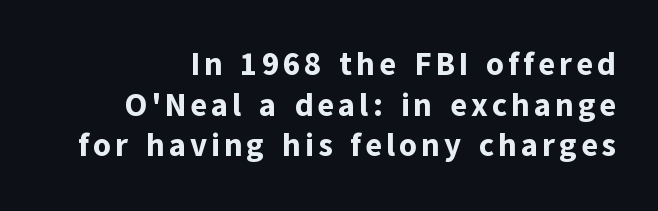
The image shows 32 px bold sans-serif type, upright; set right-aligned, normal line spacing (1.27x), not underlined; low stroke contrast and a medium x-height.
